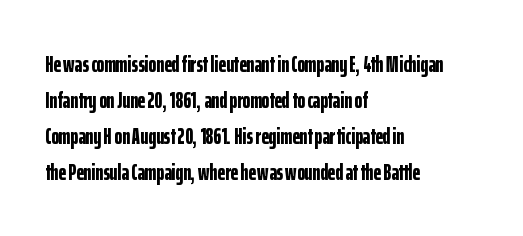
Q: Is the text bold? A: Yes.
Q: Is the text italic (slanted)? A: No, it is upright.
Q: Is the text underlined? A: No.
Q: How is the paragraph aligned? A: Left-aligned.
Q: Is the spacing between letters normal or unusually wide? A: Normal.
Q: Is the spacing between lines tight, normal or loose? A: Normal.
